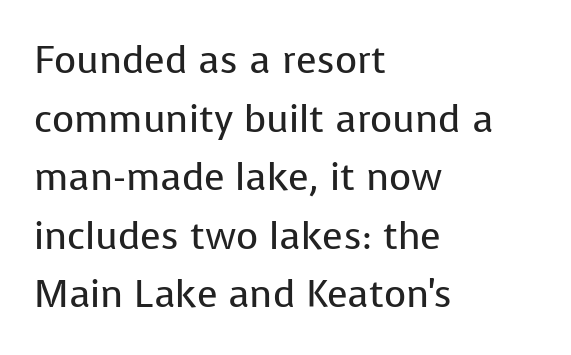
Is this a sans? Yes — the strokes have no serifs. Each letter keeps its own natural width here, so spacing adapts to shape. Unbolded letterforms with no extra heft. Every stem runs plumb, perpendicular to the baseline. The rendering keeps characters at their native spacing.
